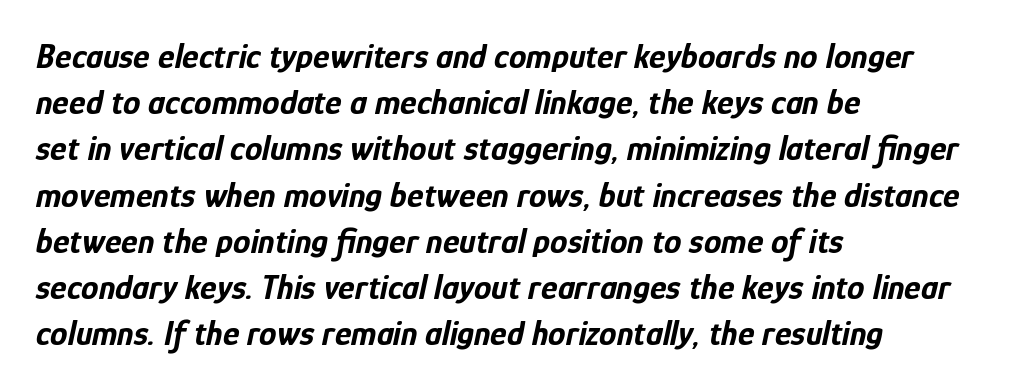
Q: Is the text bold? A: Yes.
Q: Is the text italic (slanted)? A: Yes, it leans right by about 12 degrees.
Q: Is the text underlined? A: No.
Q: How is the paragraph aligned? A: Left-aligned.
Q: Is the spacing between letters normal or unusually wide? A: Normal.
Q: Is the spacing between lines tight, normal or loose? A: Normal.
Q: Width (condensed, normal, or wide)? A: Condensed.
Q: Stroke contrast? A: Low.
Q: x-height? A: Medium.
Q: Monospaced? A: No.
